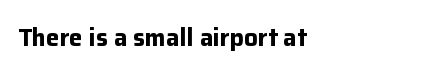
The image shows 24 px bold type, upright; set left-aligned, normal letter spacing, not underlined.
